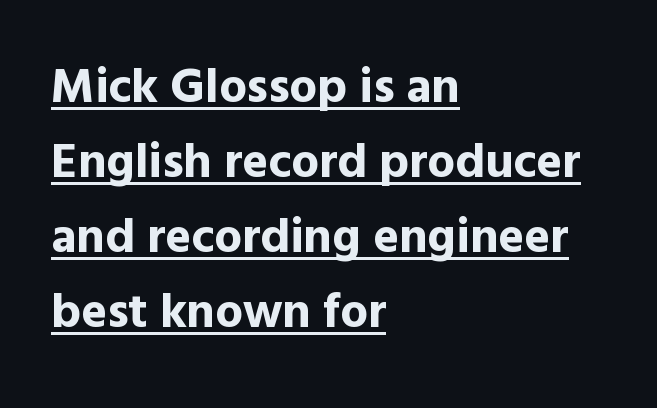
The image shows 49 px bold sans-serif type, upright; set left-aligned, normal line spacing (1.53x), normal letter spacing, underlined; a medium x-height.
